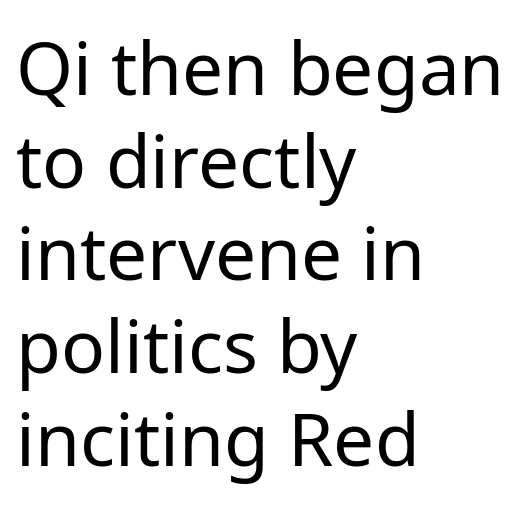
These lines sit exactly where default settings would place them. Do the letters lean? They stand straight. How are the letters spaced? Ordinarily, with no added tracking. This sample is left-justified, so line endings fall wherever the words run out. Classification — sans serif.
